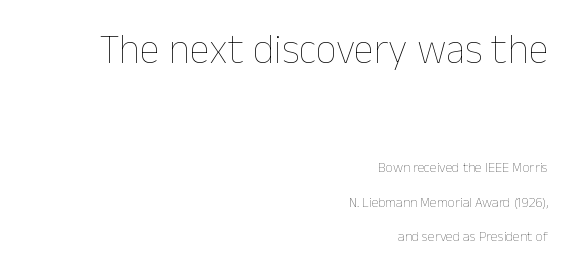
The image shows 41 px thin type, upright; set right-aligned, loose line spacing (2.45x), normal letter spacing, not underlined; the first (top) block is 2.93x larger; low stroke contrast and a medium x-height.
